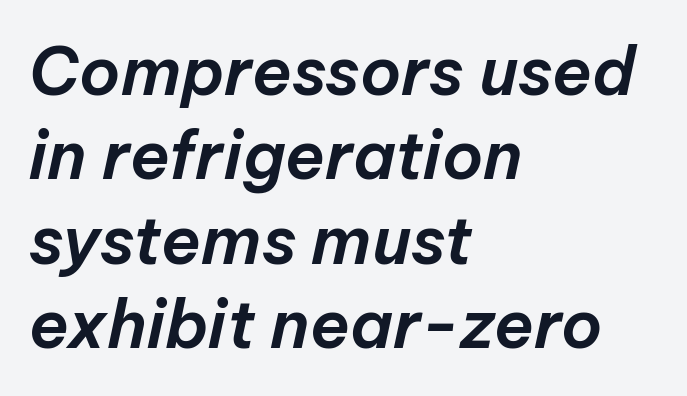
In terms of letterspacing, this is plain default setting. This is oblique type, the kind used for emphasis or titles. The letters advance in unequal steps, a hallmark of proportional type. Evenly set lines give the paragraph a standard silhouette.
